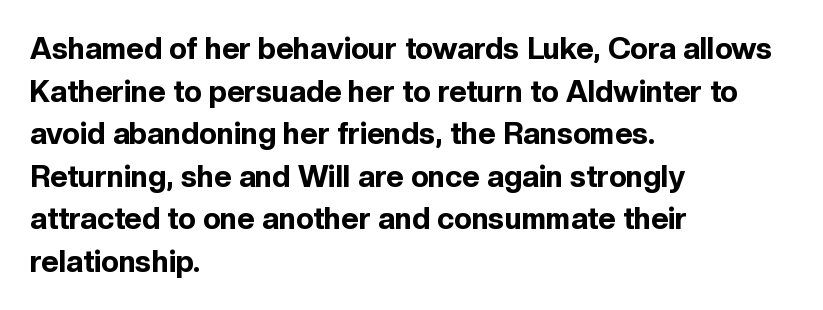
In terms of weight, the rendering is a true, heavy bold. Each row of text sits above clean, open space. This sample has the flowing, uneven cadence of proportional lettering. The type is set solid horizontally, with unmodified tracking.
